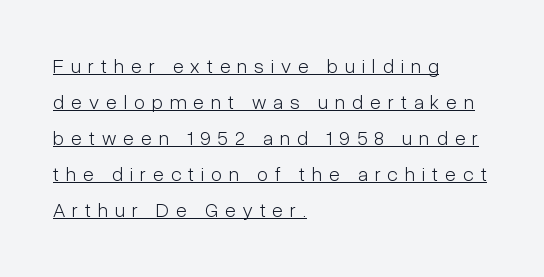
Q: Is the text bold? A: No.
Q: Is the text italic (slanted)? A: No, it is upright.
Q: Is the text underlined? A: Yes.
Q: How is the paragraph aligned? A: Left-aligned.
Q: Is the spacing between letters normal or unusually wide? A: Unusually wide.
